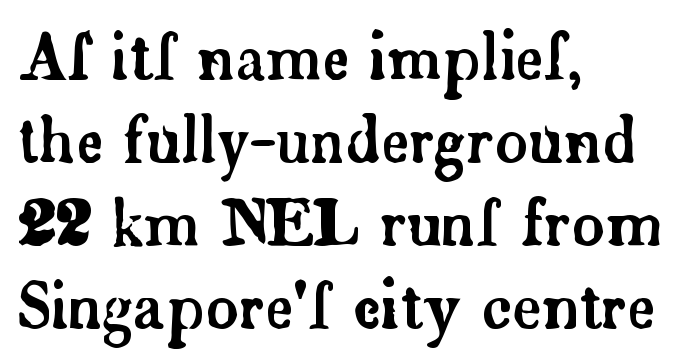
{"serif": "yes", "italic": "no", "width": "normal", "stroke_contrast": "low", "x_height": "small", "monospaced": "no", "underline": "no", "align": "left", "line_spacing": "normal", "line_spacing_ratio": 1.34, "letter_spacing": "normal", "letter_spacing_em": 0.0, "glyph_px": 62}
